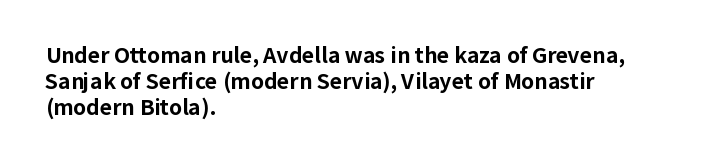
{"italic": "no", "bold": "yes", "underline": "no", "align": "left", "line_spacing_ratio": 1.24, "letter_spacing": "normal", "letter_spacing_em": 0.0, "glyph_px": 21}
